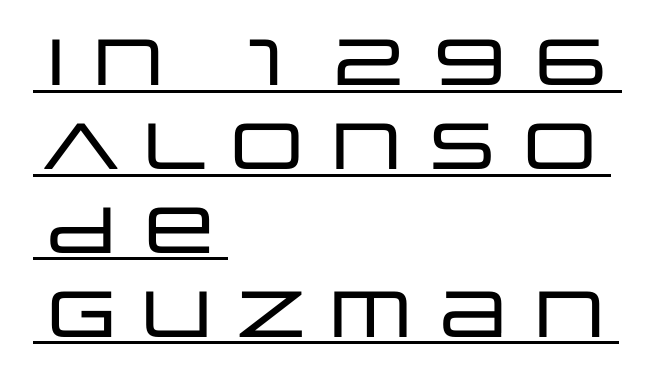
The image shows 65 px wide sans-serif type, upright; set left-aligned, normal line spacing (1.29x), normal letter spacing, underlined; low stroke contrast and a large x-height.
